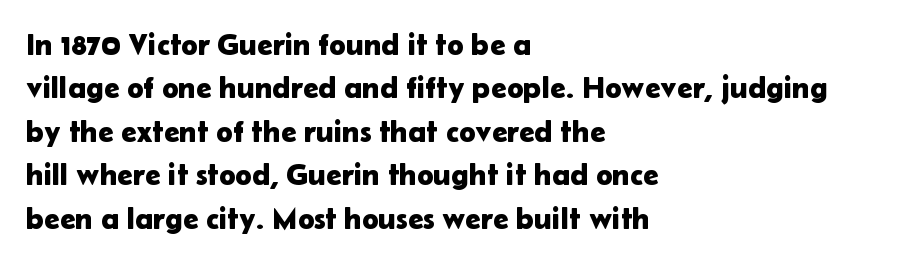
A roman cut, with each character standing at attention. The paragraph shown leans on its left margin. Check the space under the baseline: it is left empty. The face used here is proportionally spaced, like ordinary book or web type. The face used here is rendered with its standard letterfit. Compared with typical paragraphs, the rows here are spaced about the same.
